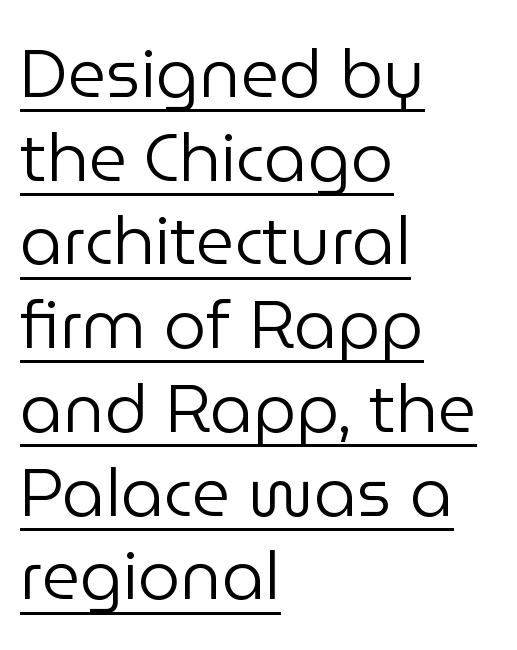
The image shows 67 px regular-weight sans-serif type, upright; set left-aligned, normal line spacing (1.25x), normal letter spacing, underlined; low stroke contrast and a medium x-height.
